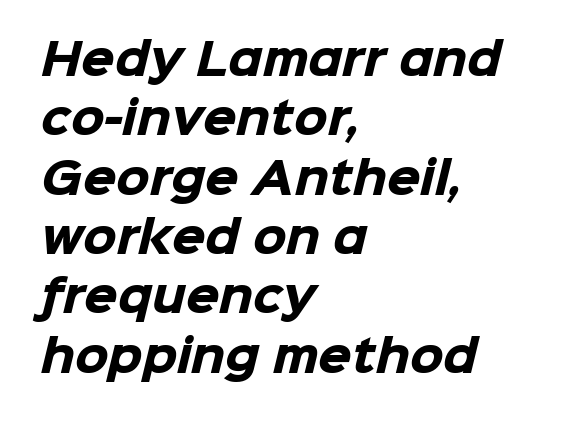
{"serif": "no", "bold": "yes", "weight": "heavy", "width": "normal", "stroke_contrast": "low", "x_height": "medium", "monospaced": "no", "underline": "no", "align": "left", "line_spacing": "normal", "line_spacing_ratio": 1.38, "letter_spacing": "normal", "letter_spacing_em": 0.0, "glyph_px": 43}
